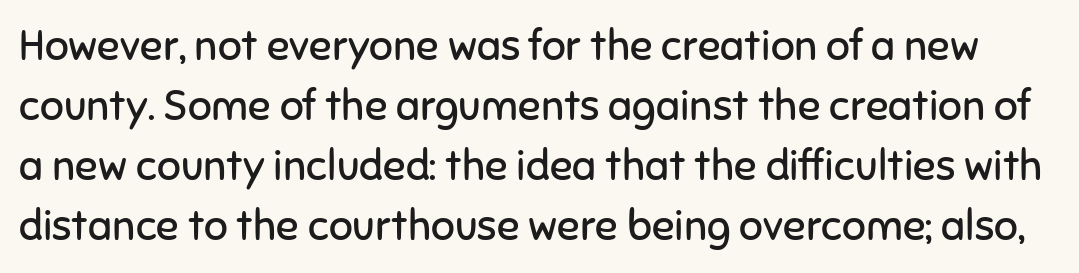
Grotesque or geometric, the face here clearly has no serifs. Heft: none added — not bold. Unmarked baselines from the first word to the last. Is this a fixed-width face? No — the glyphs have proportional, varying widths. The letterforms sit shoulder to shoulder at normal distance. It's the straight-up-and-down kind of type.
